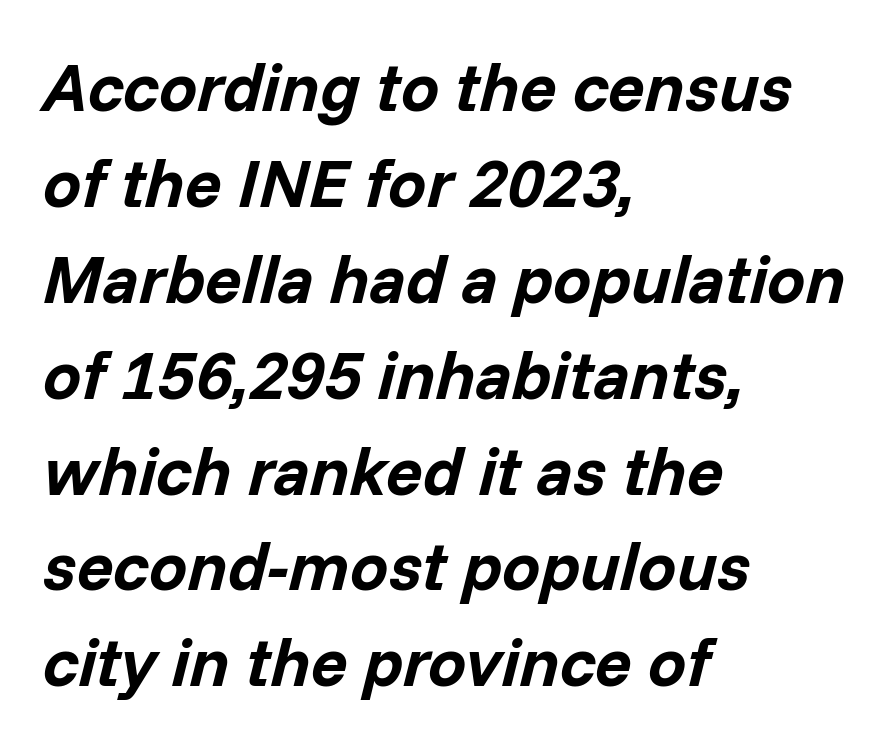
The image shows 68 px bold type, italic (leaning right); set left-aligned, normal line spacing (1.41x), normal letter spacing, not underlined; low stroke contrast and a medium x-height.
